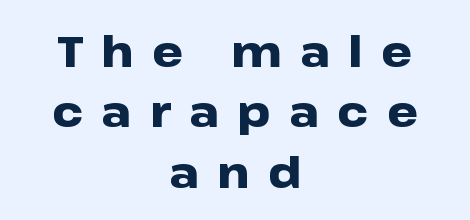
The image shows 44 px heavy, wide sans-serif type, upright; set centered, normal line spacing (1.37x), unusually wide letter spacing (+0.42 em), not underlined; low stroke contrast and a medium x-height.
